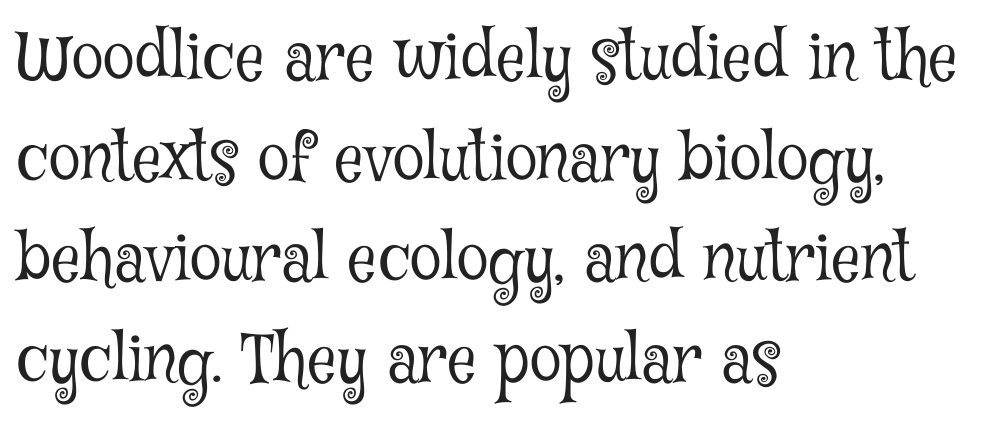
Q: Is the text bold? A: No.
Q: Is the text italic (slanted)? A: No, it is upright.
Q: Is the typeface a serif or a sans-serif typeface? A: Serif.
Q: Is the text underlined? A: No.
Q: How is the paragraph aligned? A: Left-aligned.
Q: Is the spacing between letters normal or unusually wide? A: Normal.
Q: Is the spacing between lines tight, normal or loose? A: Normal.
Q: Width (condensed, normal, or wide)? A: Condensed.
Q: Stroke contrast? A: Low.
Q: x-height? A: Medium.
Q: Monospaced? A: No.
